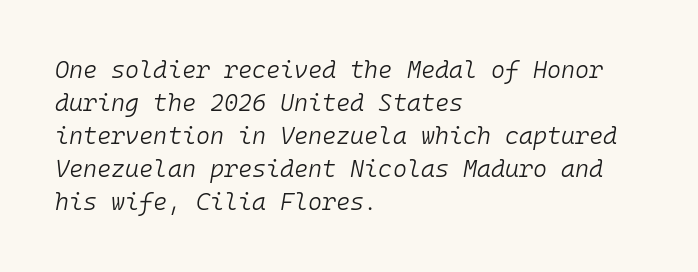
Q: Is the text bold? A: No.
Q: Is the text italic (slanted)? A: Yes, it leans right by about 10 degrees.
Q: Is the text underlined? A: No.
Q: How is the paragraph aligned? A: Left-aligned.
Q: Is the spacing between letters normal or unusually wide? A: Normal.
Q: Is the spacing between lines tight, normal or loose? A: Normal.
